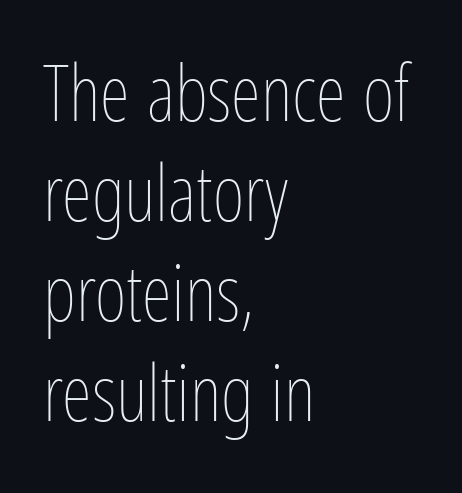
The image shows 77 px thin, condensed type, upright; set left-aligned, normal line spacing (1.3x), normal letter spacing, not underlined; low stroke contrast and a medium x-height.
